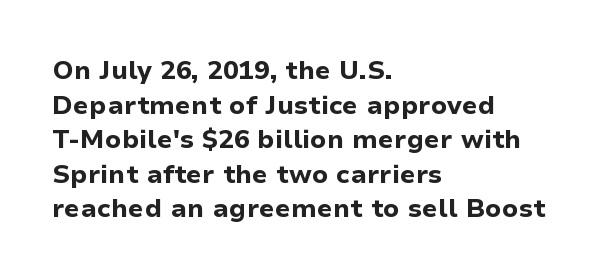
{"italic": "no", "bold": "yes", "underline": "no", "align": "left", "line_spacing": "normal", "line_spacing_ratio": 1.33, "letter_spacing": "normal", "letter_spacing_em": 0.0, "glyph_px": 26}
